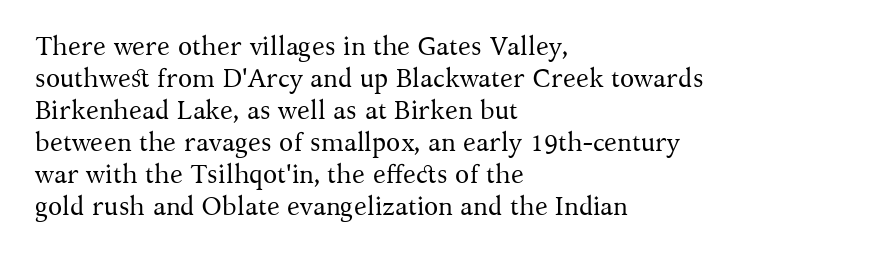
The passage shown is not underscored anywhere. Words appear dense and cohesive because spacing is normal. Alignment: flush left. Unlike italic type, these characters show no tilt at all.
